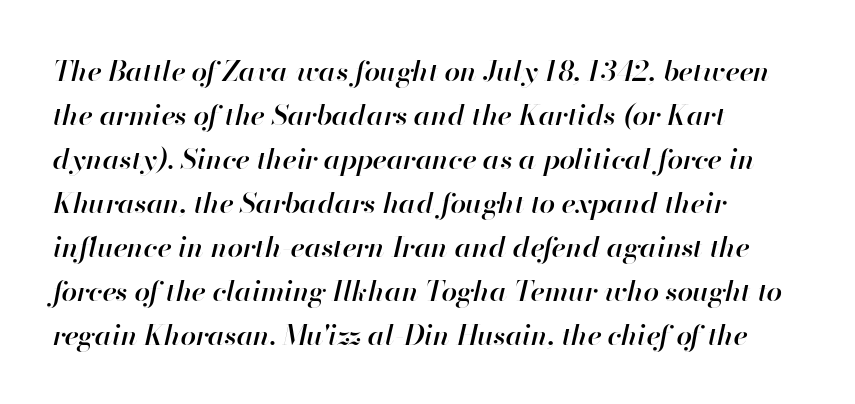
The rows are spaced the way most documents space them. Designer's note — italics engaged. The lines are quadded left. Heft: intermediate — a semibold. Plain, unruled lines of type. These lines keep a tight, regular rhythm from letter to letter.
